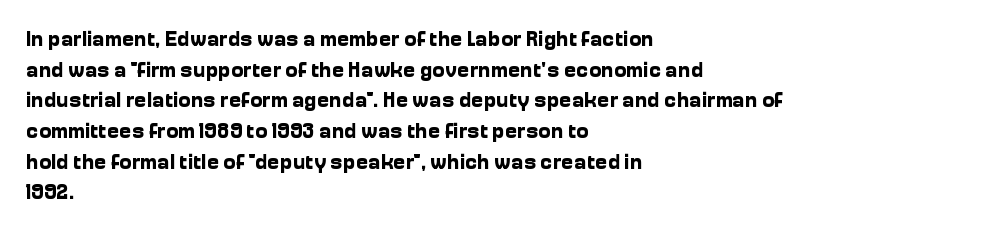
Glyph-to-glyph distance matches everyday printed text. If you drew a line through each stem, it would be perfectly vertical. Horizontal bands of white between lines are of average thickness. Type without underlining. The glyphs have the mass of a bold cut.
